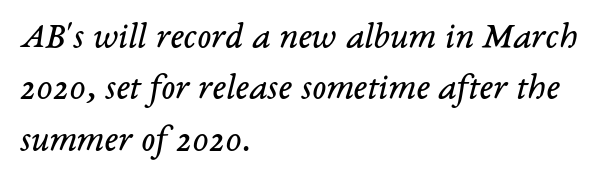
Q: Is the text bold? A: No.
Q: Is the text italic (slanted)? A: Yes, it leans right by about 14 degrees.
Q: Is the typeface a serif or a sans-serif typeface? A: Serif.
Q: Is the text underlined? A: No.
Q: How is the paragraph aligned? A: Left-aligned.
Q: Is the spacing between letters normal or unusually wide? A: Normal.
Q: Is the spacing between lines tight, normal or loose? A: Normal.
Q: Width (condensed, normal, or wide)? A: Normal.
Q: Stroke contrast? A: Low.
Q: x-height? A: Medium.
Q: Monospaced? A: No.
